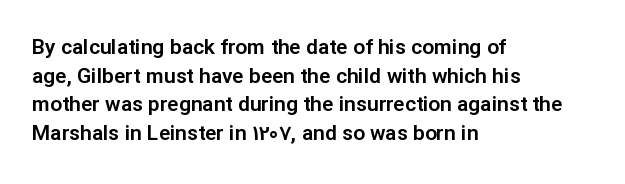
The rendering keeps characters at their native spacing. Does the lettering tilt? It doesn't — this is upright. Descender tails drop into unmarked territory. The lines sit at an ordinary, default distance from one another. One-word summary of the alignment: left.
